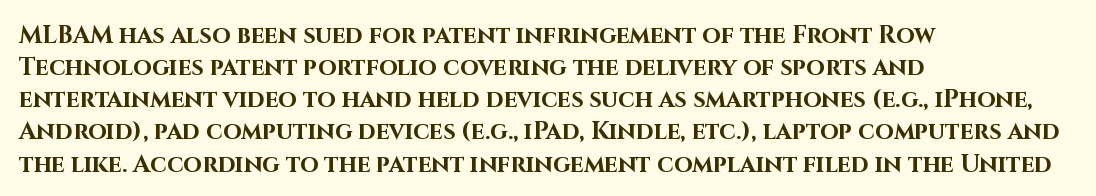
{"italic": "no", "bold": "yes", "underline": "no", "align": "left", "line_spacing": "normal", "line_spacing_ratio": 1.34, "letter_spacing": "normal", "letter_spacing_em": 0.0, "glyph_px": 24}
